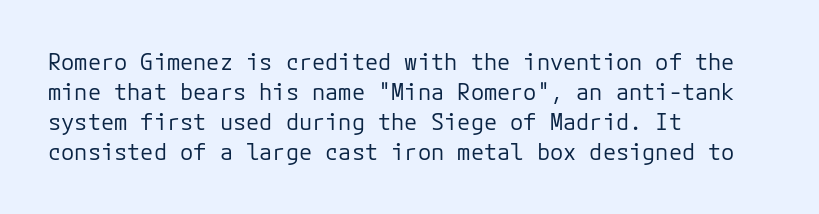
{"italic": "no", "bold": "no", "underline": "no", "align": "left", "line_spacing": "normal", "line_spacing_ratio": 1.36, "letter_spacing": "normal", "letter_spacing_em": 0.0, "glyph_px": 22}
